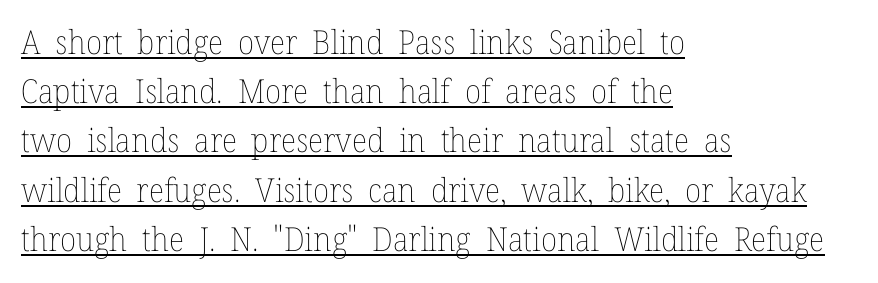
The image shows 33 px thin type, upright; set left-aligned, normal line spacing (1.49x), normal letter spacing, underlined; low stroke contrast and a medium x-height.
